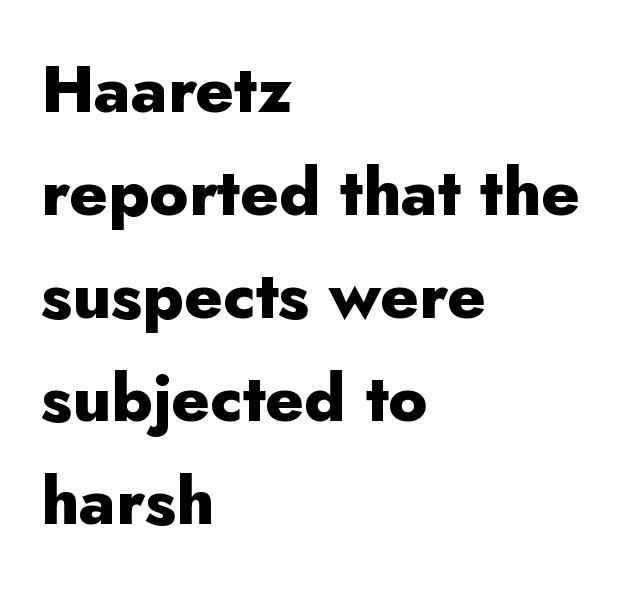
{"serif": "no", "italic": "no", "bold": "yes", "weight": "heavy", "width": "normal", "stroke_contrast": "low", "x_height": "small", "monospaced": "no", "underline": "no", "align": "left", "line_spacing": "normal", "line_spacing_ratio": 1.56, "letter_spacing": "normal", "letter_spacing_em": 0.0, "glyph_px": 66}
